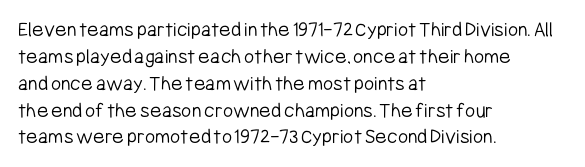
{"italic": "no", "bold": "no", "underline": "no", "align": "left", "line_spacing_ratio": 1.22, "letter_spacing": "normal", "letter_spacing_em": 0.0, "glyph_px": 22}
